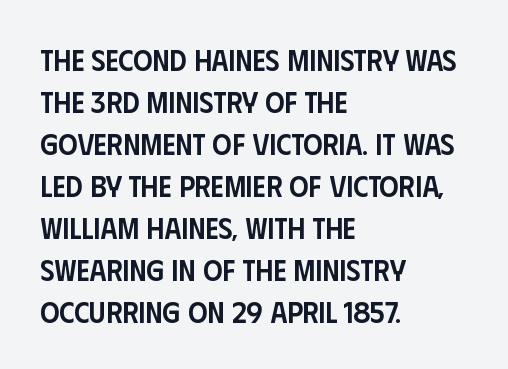
Q: Is the text bold? A: Semi-bold.
Q: Is the text italic (slanted)? A: No, it is upright.
Q: Is the typeface a serif or a sans-serif typeface? A: Sans-serif.
Q: Is the text underlined? A: No.
Q: How is the paragraph aligned? A: Left-aligned.
Q: Is the spacing between letters normal or unusually wide? A: Normal.
Q: Is the spacing between lines tight, normal or loose? A: Normal.
Q: Width (condensed, normal, or wide)? A: Condensed.
Q: Stroke contrast? A: Low.
Q: x-height? A: Large.
Q: Monospaced? A: No.
